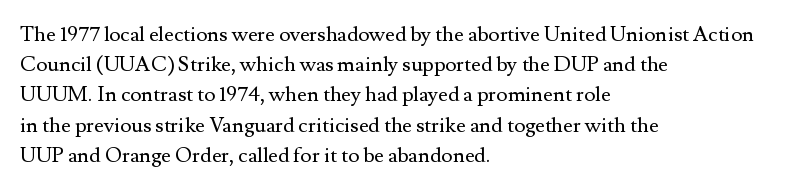
Q: Is the text bold? A: No.
Q: Is the text italic (slanted)? A: No, it is upright.
Q: Is the text underlined? A: No.
Q: How is the paragraph aligned? A: Left-aligned.
Q: Is the spacing between letters normal or unusually wide? A: Normal.
Q: Is the spacing between lines tight, normal or loose? A: Normal.
